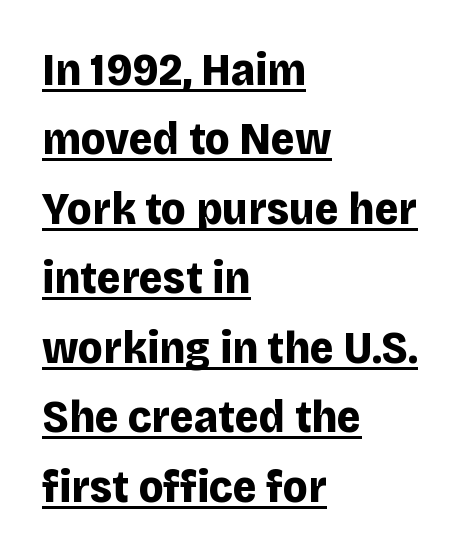
{"serif": "no", "italic": "no", "bold": "yes", "weight": "bold", "width": "normal", "stroke_contrast": "low", "x_height": "large", "monospaced": "no", "underline": "yes", "align": "left", "line_spacing": "normal", "line_spacing_ratio": 1.51, "letter_spacing": "normal", "letter_spacing_em": 0.0, "glyph_px": 46}
